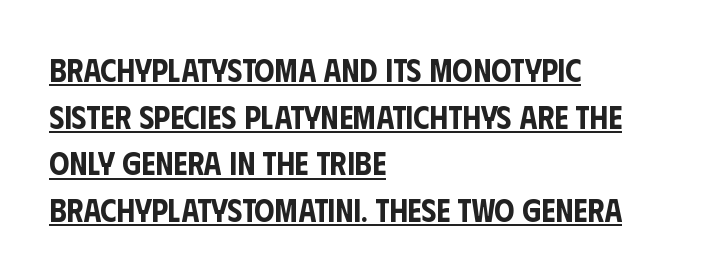
The face used here is rendered with its standard letterfit. Every row of glyphs begins at an identical x-position on the left. The axis of the letterforms is exactly vertical. Caption: lettering with a line underneath. The rendering shows plain stroke endings on the letterforms — a sans-serif design.
